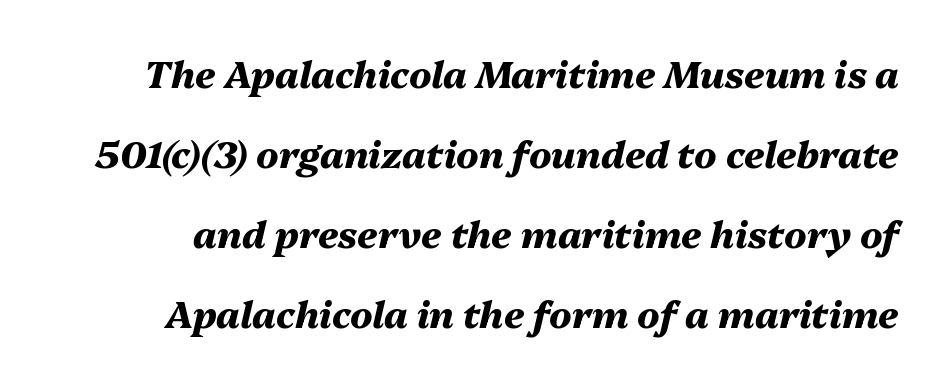
The image shows 37 px heavy type, italic (leaning right); set loose line spacing (2.16x), normal letter spacing, not underlined; medium stroke contrast and a medium x-height.
